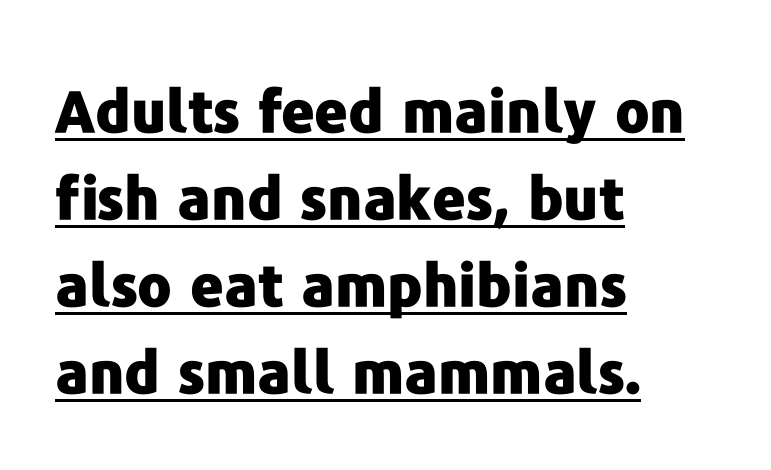
The image shows 58 px heavy sans-serif type, upright; set left-aligned, normal line spacing (1.5x), normal letter spacing, underlined; low stroke contrast and a medium x-height.
